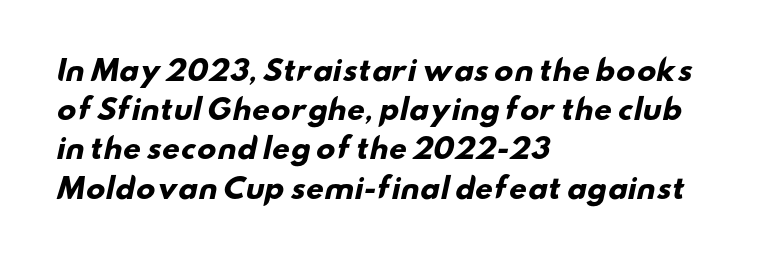
Q: Is the text bold? A: Yes.
Q: Is the typeface a serif or a sans-serif typeface? A: Sans-serif.
Q: Is the text underlined? A: No.
Q: How is the paragraph aligned? A: Left-aligned.
Q: Is the spacing between letters normal or unusually wide? A: Normal.
Q: Is the spacing between lines tight, normal or loose? A: Normal.
Q: Width (condensed, normal, or wide)? A: Wide.
Q: Stroke contrast? A: Low.
Q: x-height? A: Small.
Q: Monospaced? A: No.
